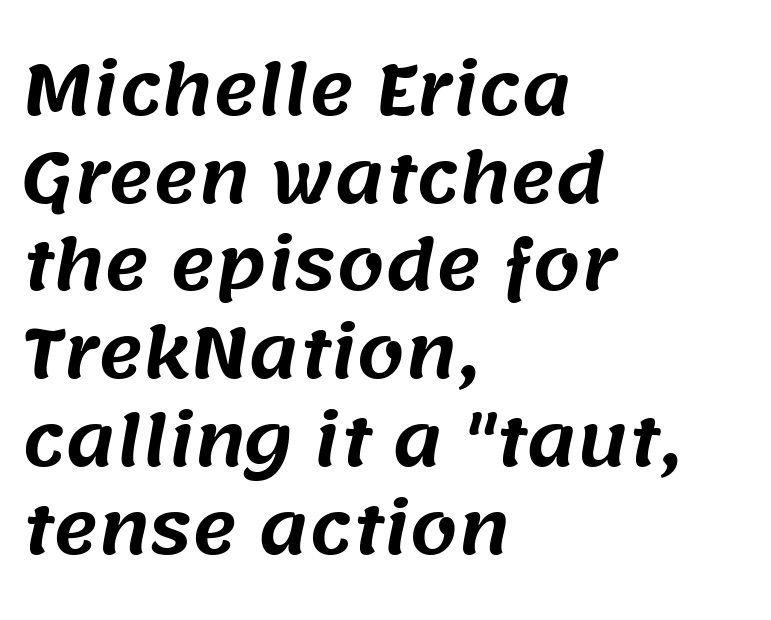
The image shows 68 px sans-serif type; set left-aligned, normal line spacing (1.29x), normal letter spacing, not underlined; medium stroke contrast and a large x-height.
